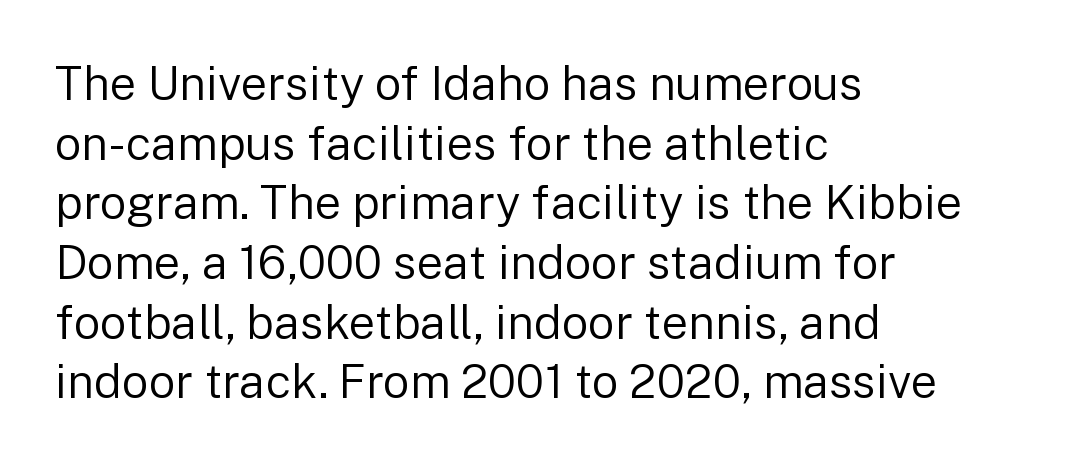
Horizontally, the lines are justified to the leading edge only. Looks like regular typesetting: each glyph gets only the width it needs. The font sits on the lighter half of the weight spectrum, regular included. If you drew a line through each stem, it would be perfectly vertical.
